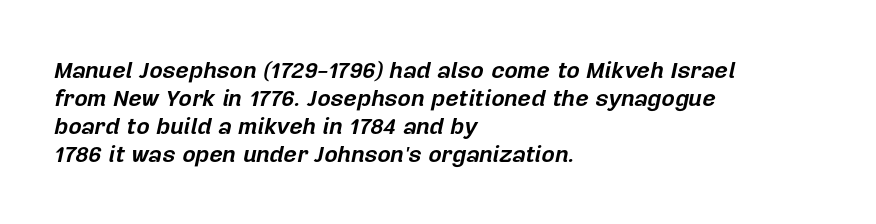
Q: Is the text bold? A: Yes.
Q: Is the text italic (slanted)? A: Yes, it leans right by about 12 degrees.
Q: Is the text underlined? A: No.
Q: How is the paragraph aligned? A: Left-aligned.
Q: Is the spacing between letters normal or unusually wide? A: Normal.
